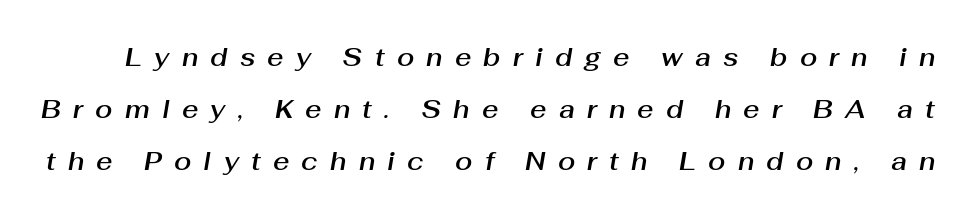
{"italic": "yes", "lean": "right", "slant_degrees": 10, "underline": "no", "line_spacing": "loose", "line_spacing_ratio": 2.09, "letter_spacing": "wide", "letter_spacing_em": 0.49, "glyph_px": 25}
